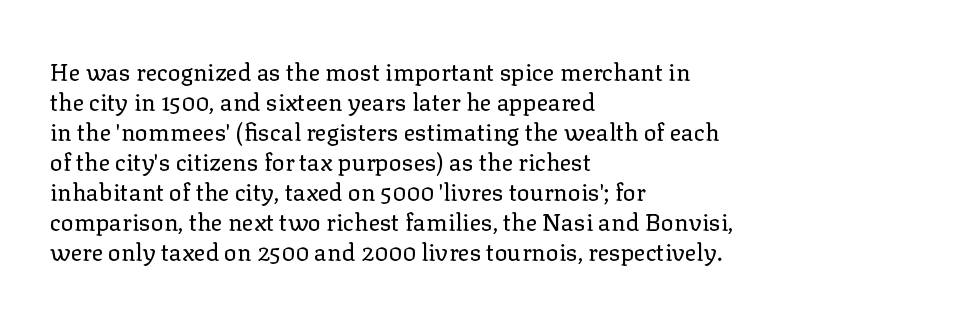
Honestly, there is no underline to notice here at all. The font's upright variant was chosen for this text. Horizontally, the lines are justified to the leading edge only. Bold? No — there's no thickening of the strokes.
